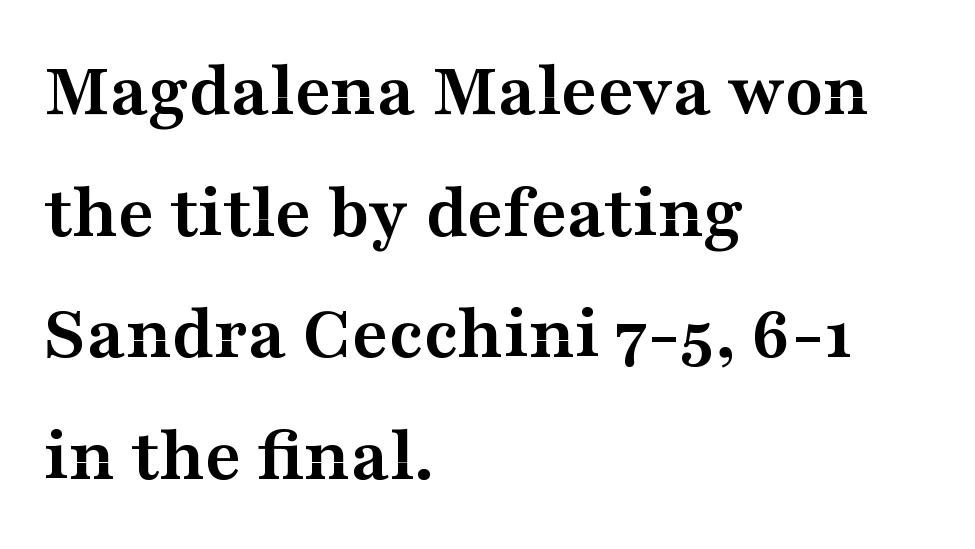
Q: Is the text bold? A: Yes.
Q: Is the text italic (slanted)? A: No, it is upright.
Q: Is the typeface a serif or a sans-serif typeface? A: Serif.
Q: Is the text underlined? A: No.
Q: How is the paragraph aligned? A: Left-aligned.
Q: Is the spacing between letters normal or unusually wide? A: Normal.
Q: Is the spacing between lines tight, normal or loose? A: Normal.
Q: Width (condensed, normal, or wide)? A: Wide.
Q: Stroke contrast? A: Medium.
Q: x-height? A: Medium.
Q: Monospaced? A: No.
